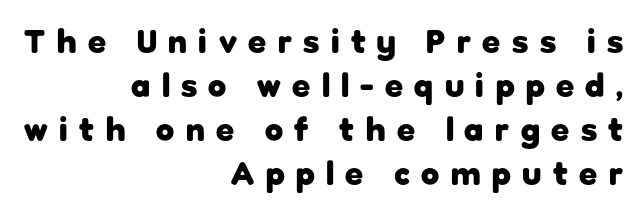
The image shows 33 px heavy sans-serif type, upright; set right-aligned, normal line spacing (1.33x), unusually wide letter spacing (+0.35 em), not underlined; low stroke contrast and a medium x-height.
